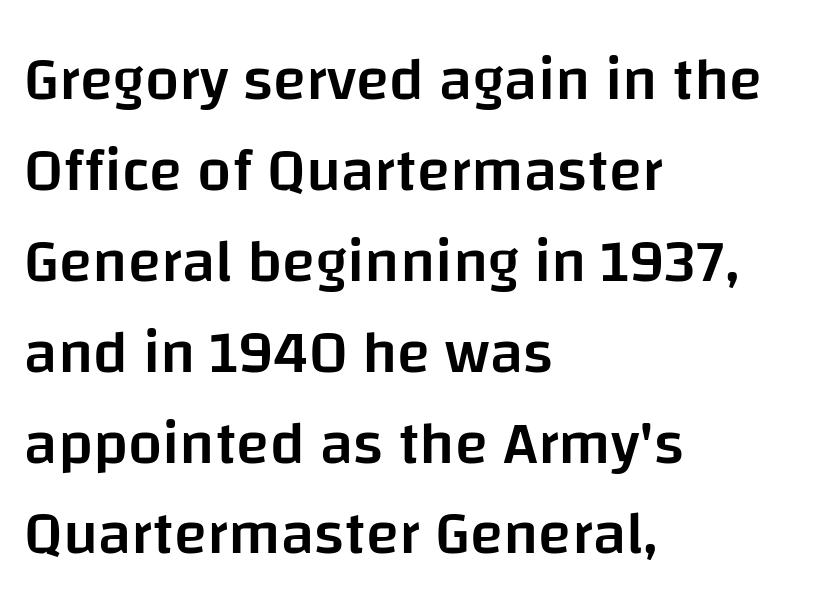
Q: Is the text bold? A: Semi-bold.
Q: Is the text italic (slanted)? A: No, it is upright.
Q: Is the typeface a serif or a sans-serif typeface? A: Sans-serif.
Q: Is the text underlined? A: No.
Q: How is the paragraph aligned? A: Left-aligned.
Q: Is the spacing between letters normal or unusually wide? A: Normal.
Q: Is the spacing between lines tight, normal or loose? A: Normal.
Q: Width (condensed, normal, or wide)? A: Normal.
Q: Stroke contrast? A: Low.
Q: x-height? A: Large.
Q: Monospaced? A: No.
